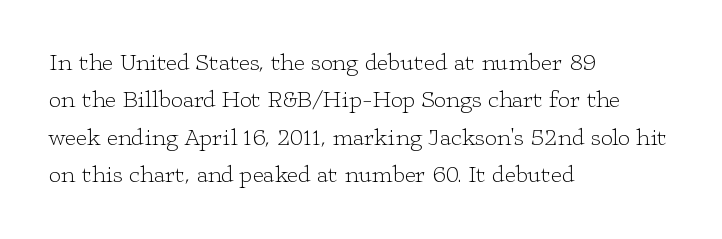
Q: Is the text bold? A: No.
Q: Is the text italic (slanted)? A: No, it is upright.
Q: Is the text underlined? A: No.
Q: How is the paragraph aligned? A: Left-aligned.
Q: Is the spacing between letters normal or unusually wide? A: Normal.
Q: Is the spacing between lines tight, normal or loose? A: Normal.
